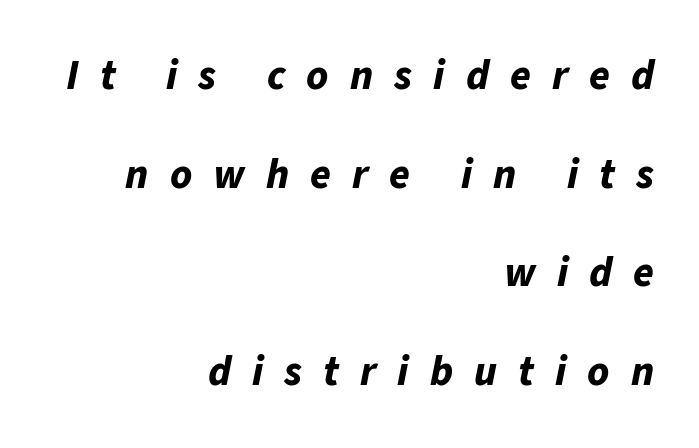
{"italic": "yes", "lean": "right", "slant_degrees": 11, "bold": "yes", "weight": "bold", "width": "normal", "stroke_contrast": "low", "x_height": "medium", "monospaced": "no", "underline": "no", "align": "right", "line_spacing": "loose", "line_spacing_ratio": 2.35, "letter_spacing": "wide", "letter_spacing_em": 0.5, "glyph_px": 42}
